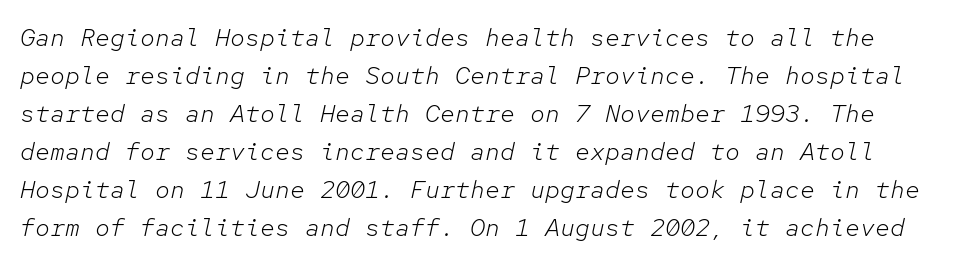
{"italic": "yes", "lean": "right", "slant_degrees": 12, "bold": "no", "underline": "no", "line_spacing": "normal", "line_spacing_ratio": 1.52, "letter_spacing": "normal", "letter_spacing_em": 0.0, "glyph_px": 25}
